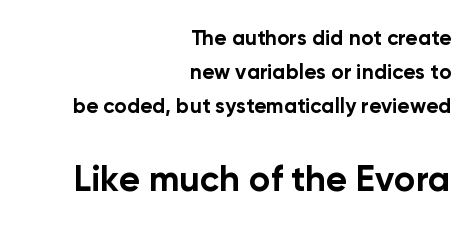
{"serif": "no", "italic": "no", "bold": "yes", "weight": "bold", "width": "normal", "stroke_contrast": "low", "x_height": "medium", "monospaced": "no", "underline": "no", "align": "right", "line_spacing": "normal", "line_spacing_ratio": 1.63, "letter_spacing": "normal", "letter_spacing_em": 0.0, "larger_block": "second", "size_ratio": 1.71, "glyph_px": 36}
